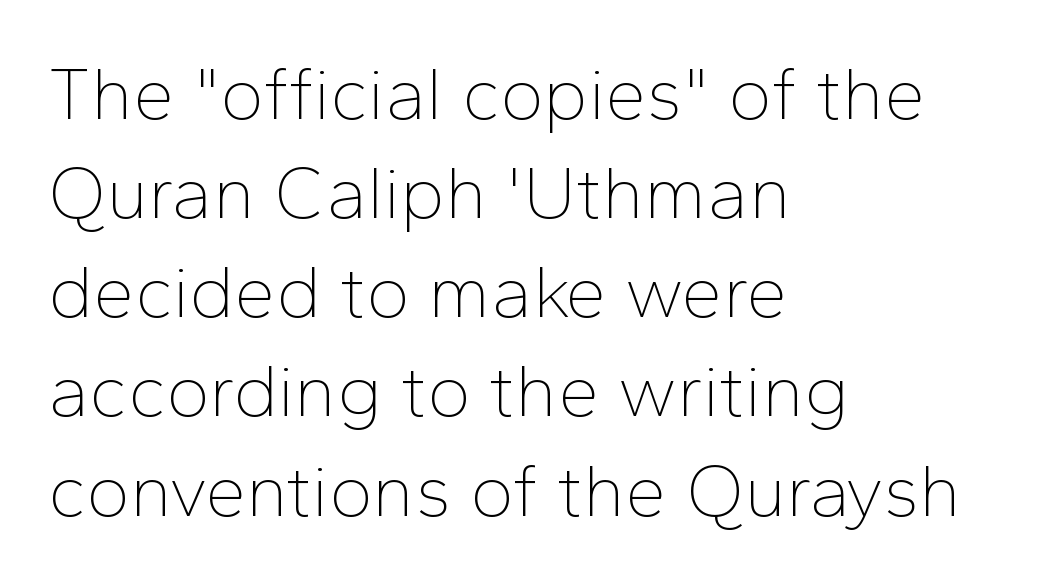
The image shows 74 px thin sans-serif type, upright; set left-aligned, normal line spacing (1.34x), normal letter spacing, not underlined; low stroke contrast and a medium x-height.
